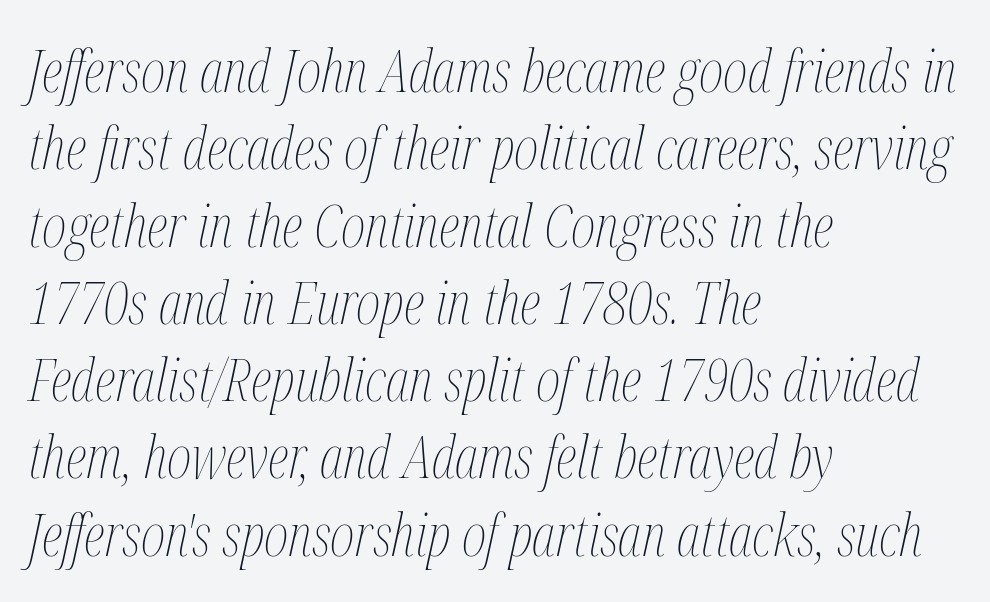
The paragraph has a hard left edge and a soft right edge. There is no visible air inserted between adjacent glyphs. Italic? Definitely — the glyphs are oblique. You could not count columns in this text — the font is proportionally spaced. The zone under the glyphs is completely vacant. Summary of vertical rhythm: regular, with standard interline spacing.
